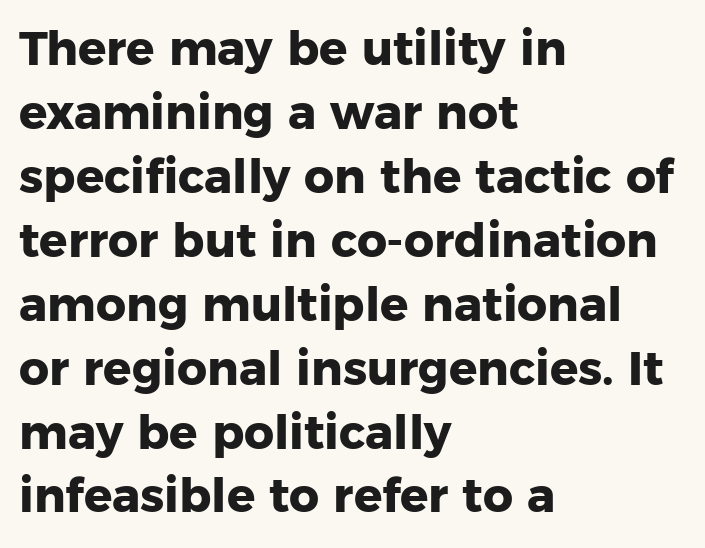
Does extra space separate the letters? No, they use regular spacing. The lettering stays uniformly vertical, giving the passage a roman look. A typesetter would call this proportional, since set widths differ per character. Typographically, this falls in the sans-serif category.
